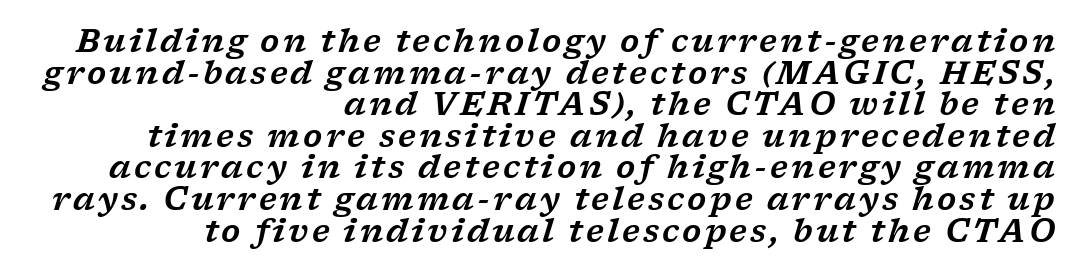
Character widths vary here, with narrow letters taking less room than wide ones. The text block is weighted toward the right margin, trailing off unevenly leftward. In terms of letterform style, serifs are clearly present. Beneath every word, the page is bare. A typesetter would call this leading minimal, almost set solid.
